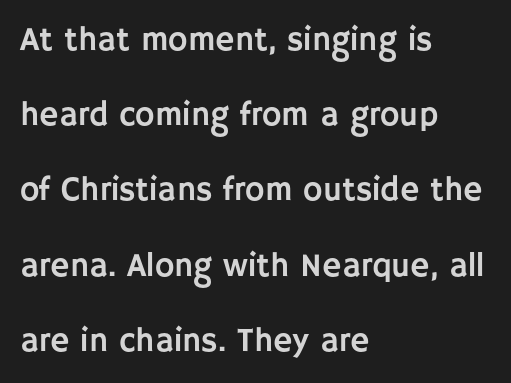
The image shows 33 px sans-serif type, upright; set left-aligned, loose line spacing (2.28x), normal letter spacing, not underlined; low stroke contrast and a large x-height.
